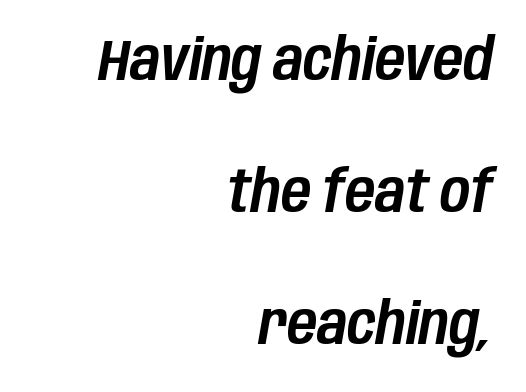
{"italic": "yes", "lean": "right", "slant_degrees": 10, "width": "condensed", "stroke_contrast": "low", "x_height": "large", "monospaced": "no", "underline": "no", "align": "right", "line_spacing": "loose", "line_spacing_ratio": 2.28, "letter_spacing": "normal", "letter_spacing_em": 0.0, "glyph_px": 58}
